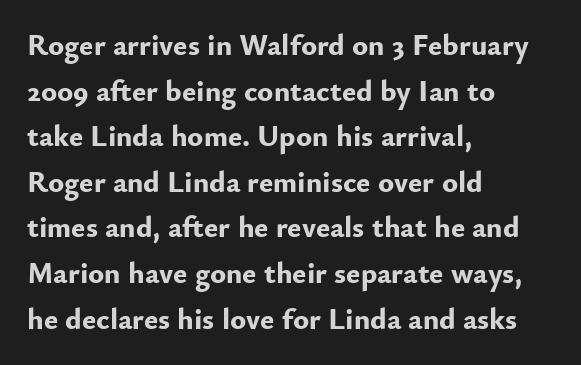
The image shows 30 px bold sans-serif type, upright; set left-aligned, normal line spacing (1.52x), normal letter spacing, not underlined; low stroke contrast and a small x-height.
